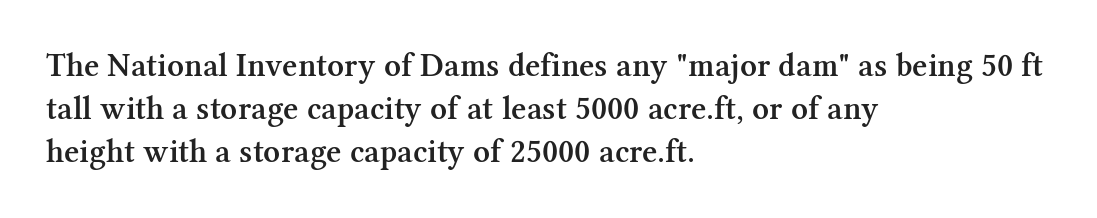
Q: Is the text bold? A: Semi-bold.
Q: Is the text italic (slanted)? A: No, it is upright.
Q: Is the typeface a serif or a sans-serif typeface? A: Serif.
Q: Is the text underlined? A: No.
Q: How is the paragraph aligned? A: Left-aligned.
Q: Is the spacing between letters normal or unusually wide? A: Normal.
Q: Is the spacing between lines tight, normal or loose? A: Normal.
Q: Width (condensed, normal, or wide)? A: Normal.
Q: Stroke contrast? A: Medium.
Q: x-height? A: Medium.
Q: Monospaced? A: No.
